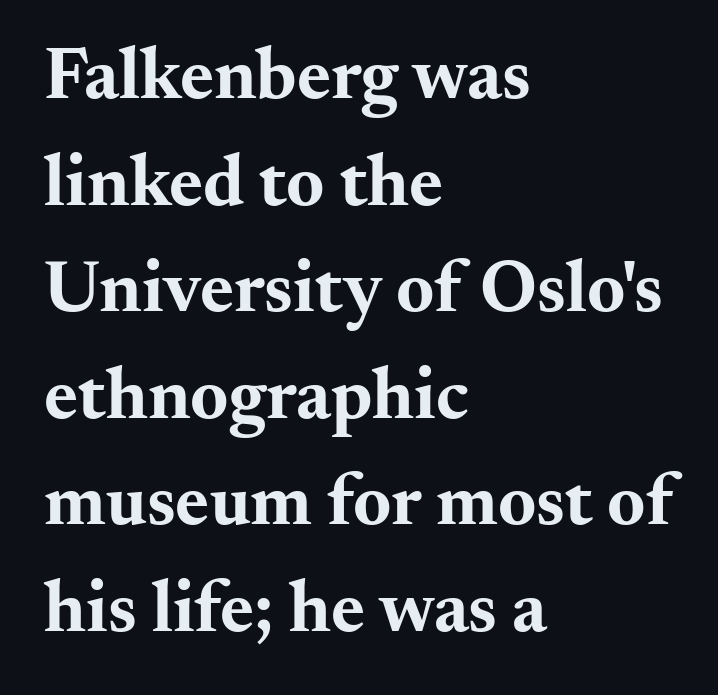
{"serif": "yes", "italic": "no", "bold": "yes", "weight": "bold", "width": "wide", "stroke_contrast": "medium", "x_height": "small", "monospaced": "no", "underline": "no", "align": "left", "line_spacing": "normal", "line_spacing_ratio": 1.46, "letter_spacing": "normal", "letter_spacing_em": 0.0, "glyph_px": 73}
